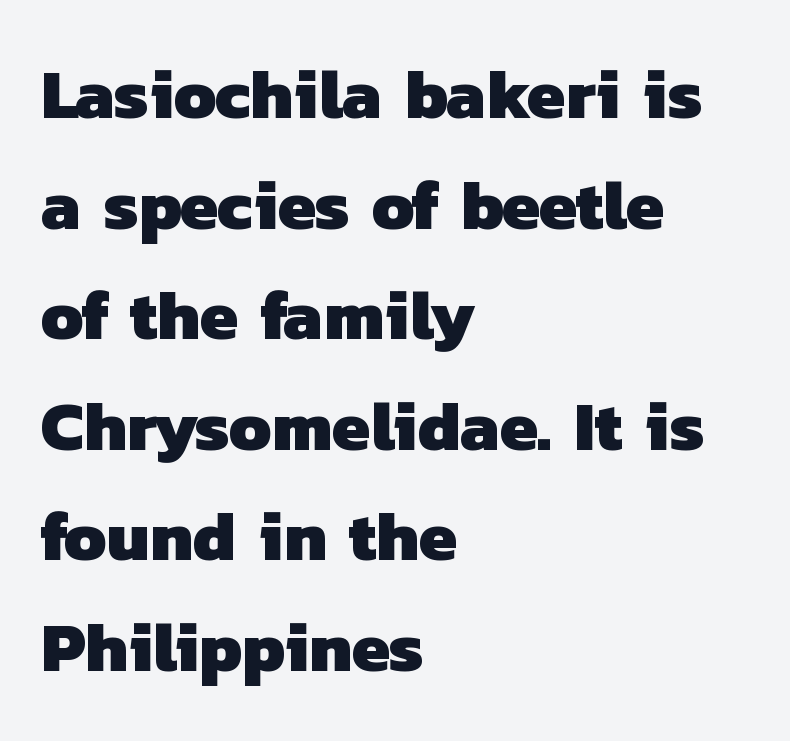
Q: Is the text bold? A: Yes.
Q: Is the typeface a serif or a sans-serif typeface? A: Sans-serif.
Q: Is the text underlined? A: No.
Q: How is the paragraph aligned? A: Left-aligned.
Q: Is the spacing between letters normal or unusually wide? A: Normal.
Q: Is the spacing between lines tight, normal or loose? A: Normal.
Q: Width (condensed, normal, or wide)? A: Normal.
Q: Stroke contrast? A: Low.
Q: x-height? A: Medium.
Q: Monospaced? A: No.
